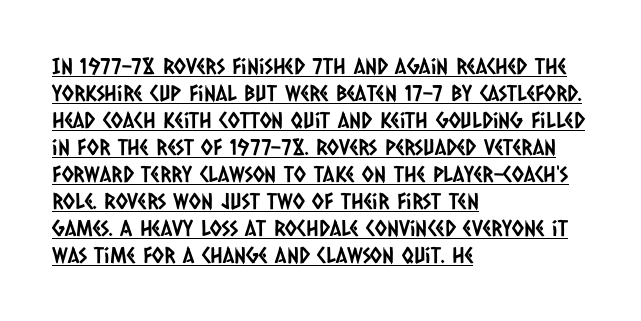
Does extra space separate the letters? No, they use regular spacing. Layout note: lines flush left. What decoration does the sample have? An underline.
